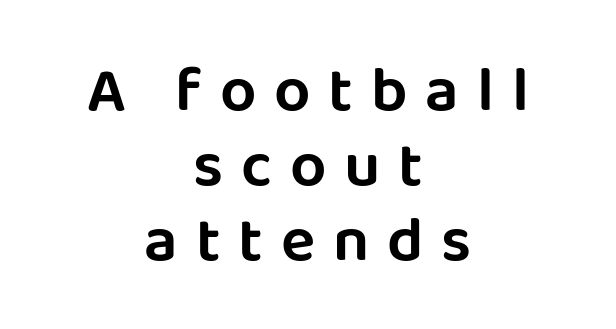
{"serif": "no", "italic": "no", "width": "normal", "stroke_contrast": "low", "x_height": "large", "monospaced": "no", "underline": "no", "align": "center", "line_spacing_ratio": 1.17, "letter_spacing": "wide", "letter_spacing_em": 0.28, "glyph_px": 64}
